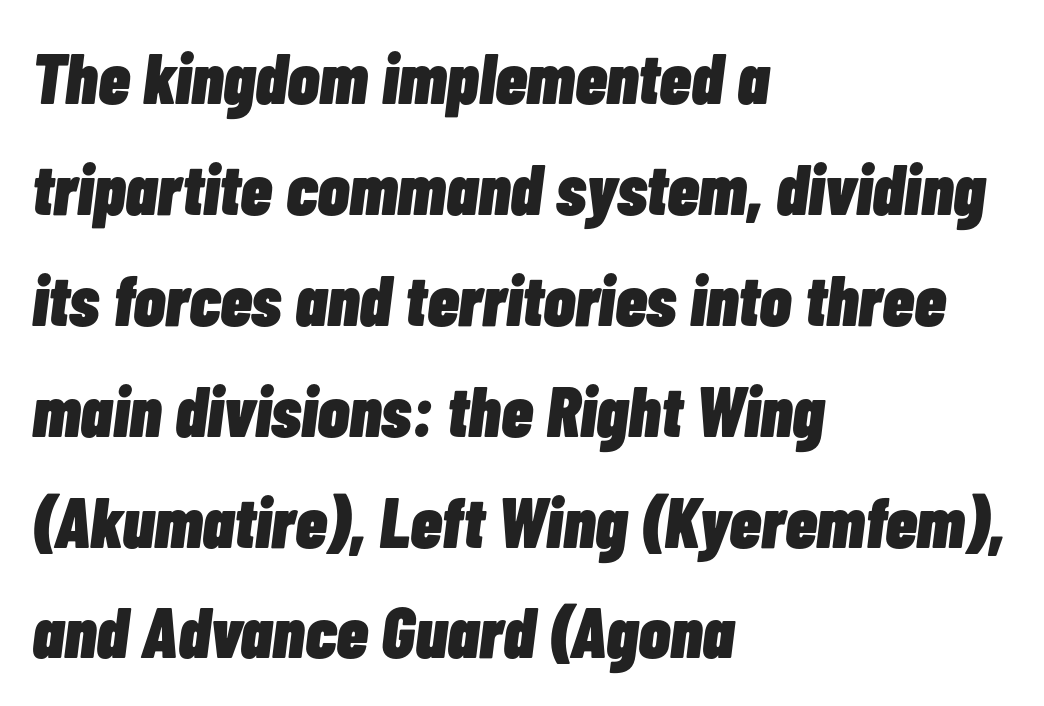
The image shows 72 px heavy, condensed type, italic (leaning right); set left-aligned, normal line spacing (1.54x), normal letter spacing, not underlined; low stroke contrast and a medium x-height.
